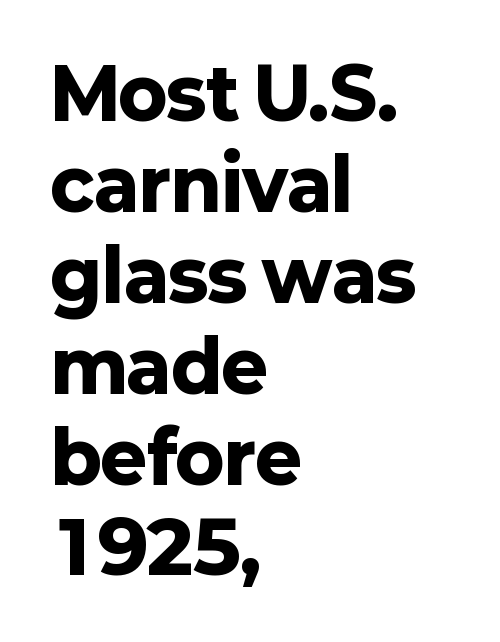
The image shows 71 px heavy sans-serif type, upright; set left-aligned, normal line spacing (1.28x), normal letter spacing, not underlined; low stroke contrast and a medium x-height.
